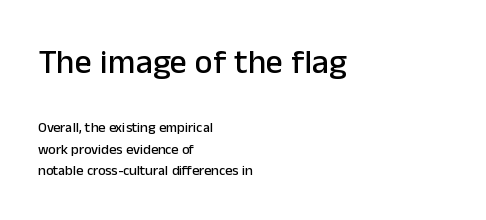
The image shows 34 px sans-serif type, upright; set left-aligned, normal line spacing (1.53x), normal letter spacing, not underlined; the first (top) block is 2.43x larger; low stroke contrast and a medium x-height.
